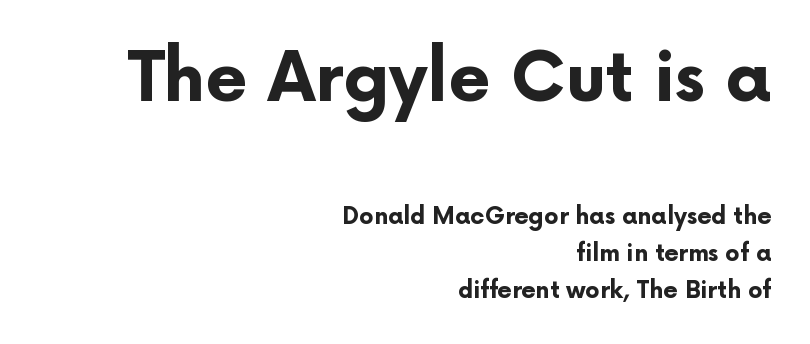
No word sits above an underline. The first block has been scaled up relative to the second. Compared with an ordinary text face, these strokes are far heavier — a full bold. This sample uses an upright cut, with every glyph sitting square on the baseline. What kind of face is this? One without serifs — a sans.
